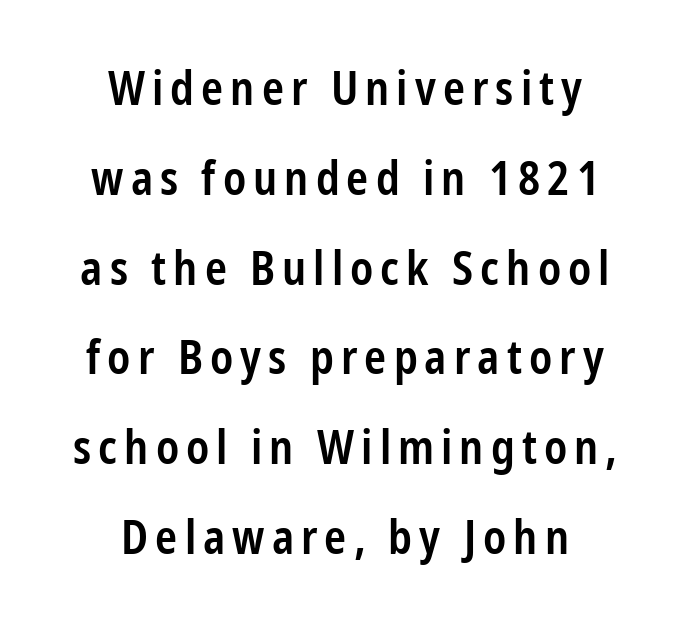
Students, observe: this is what heavily led, spacious text looks like. The passage shown is typed in a proportional face where columns would drift. Horizontal alignment here is central, giving a formal, balanced look. Type without underlining. Unlike italic type, these characters show no tilt at all. Set as a demibold, roughly 600 on the weight scale.
